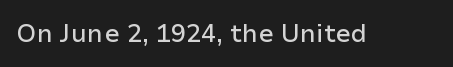
{"italic": "no", "underline": "no", "letter_spacing": "normal", "letter_spacing_em": 0.0, "glyph_px": 25}
